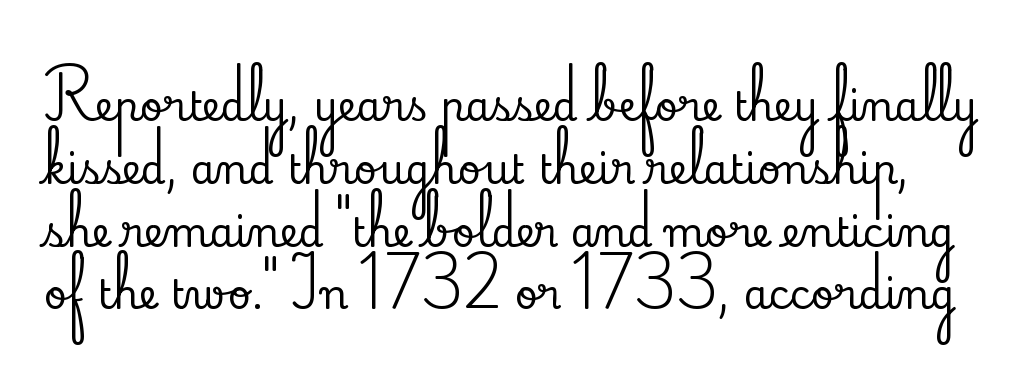
{"serif": "yes", "italic": "no", "width": "normal", "stroke_contrast": "low", "x_height": "small", "monospaced": "no", "underline": "no", "line_spacing": "normal", "line_spacing_ratio": 1.57, "letter_spacing": "normal", "letter_spacing_em": 0.0, "glyph_px": 40}
